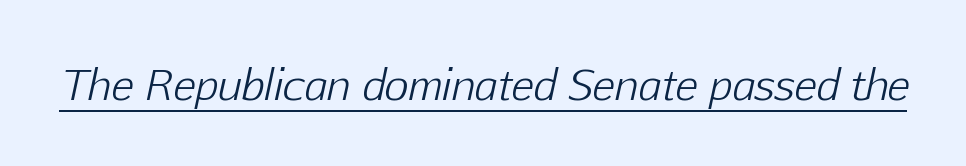
Quick note: italic. The rendering uses natural spacing where letterforms have individual widths. Summary of weight: not heavy and not bold. Underline: present. The face used here is rendered with its standard letterfit.
